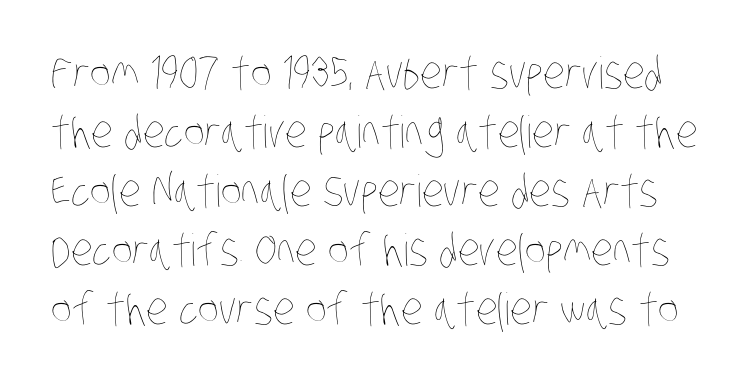
Proportional: the letters do not fall into vertical columns. A quiet, ordinary-to-light weight characterises the typeface. Students, observe: this is what conventionally led text looks like. Honestly, the letter spacing is just normal — you wouldn't notice it. Quick note: underline off.
